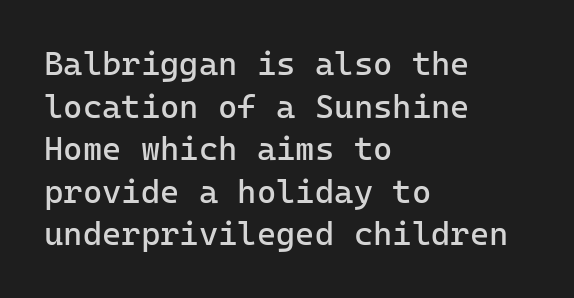
{"serif": "no", "italic": "no", "bold": "no", "weight": "regular", "width": "normal", "stroke_contrast": "low", "x_height": "medium", "monospaced": "yes", "underline": "no", "align": "left", "line_spacing": "normal", "line_spacing_ratio": 1.29, "letter_spacing": "normal", "letter_spacing_em": 0.0, "glyph_px": 33}
